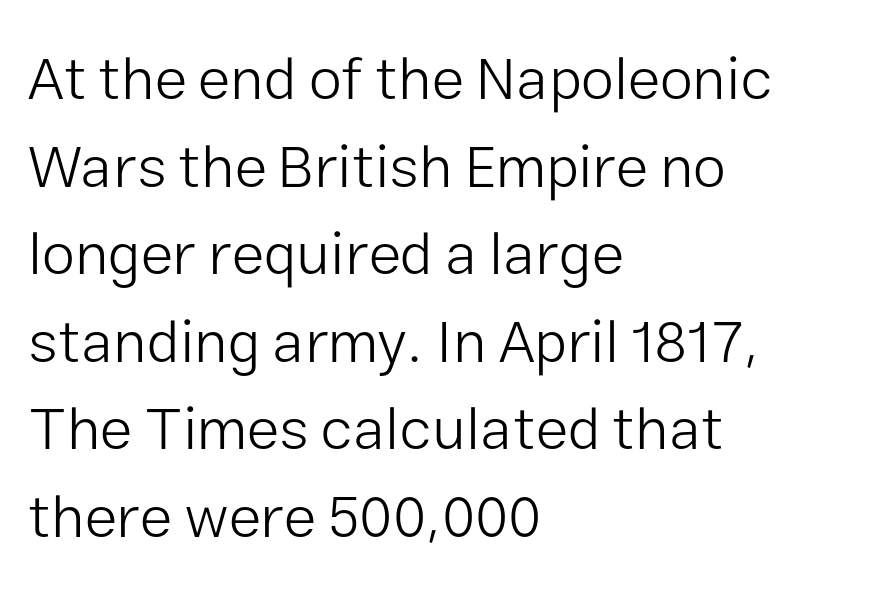
Compared with typical body copy, the letter spacing here is the same. Posture: upright roman. These lines are composed in type without serifs. The words here are not underlined.
